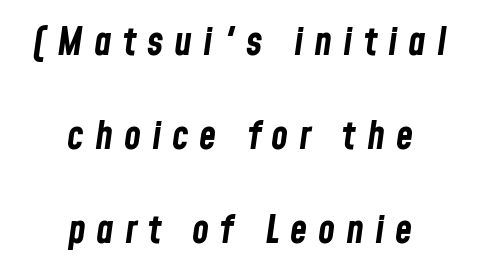
{"italic": "yes", "lean": "right", "slant_degrees": 8, "bold": "yes", "weight": "bold", "width": "condensed", "stroke_contrast": "low", "x_height": "medium", "monospaced": "no", "underline": "no", "align": "center", "line_spacing": "loose", "line_spacing_ratio": 2.41, "letter_spacing": "wide", "letter_spacing_em": 0.28, "glyph_px": 39}
